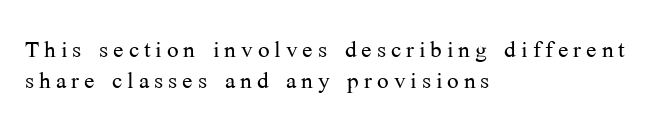
{"serif": "yes", "italic": "no", "bold": "no", "weight": "light", "width": "normal", "stroke_contrast": "medium", "x_height": "medium", "monospaced": "no", "underline": "no", "align": "left", "line_spacing": "tight", "line_spacing_ratio": 1.01, "glyph_px": 31}
